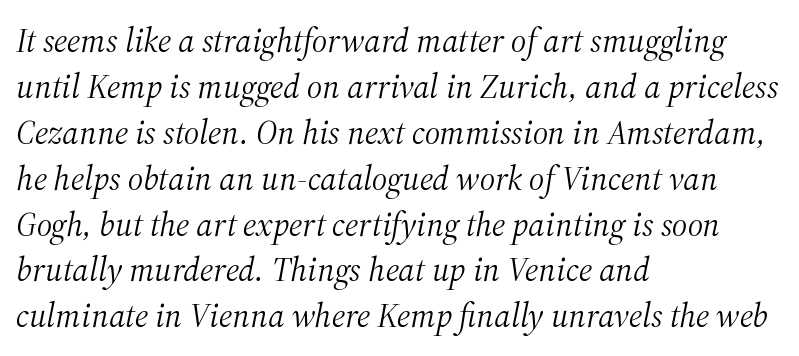
The image shows 34 px light serif type, italic (leaning right); set left-aligned, normal line spacing (1.35x), normal letter spacing, not underlined; medium stroke contrast and a medium x-height.
